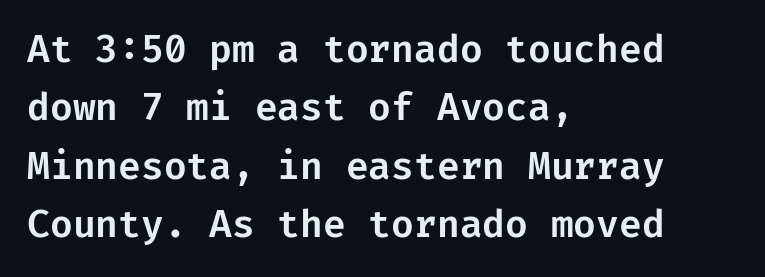
Q: Is the text italic (slanted)? A: No, it is upright.
Q: Is the typeface a serif or a sans-serif typeface? A: Sans-serif.
Q: Is the text underlined? A: No.
Q: How is the paragraph aligned? A: Left-aligned.
Q: Is the spacing between letters normal or unusually wide? A: Normal.
Q: Is the spacing between lines tight, normal or loose? A: Normal.
Q: Width (condensed, normal, or wide)? A: Normal.
Q: Stroke contrast? A: Low.
Q: x-height? A: Medium.
